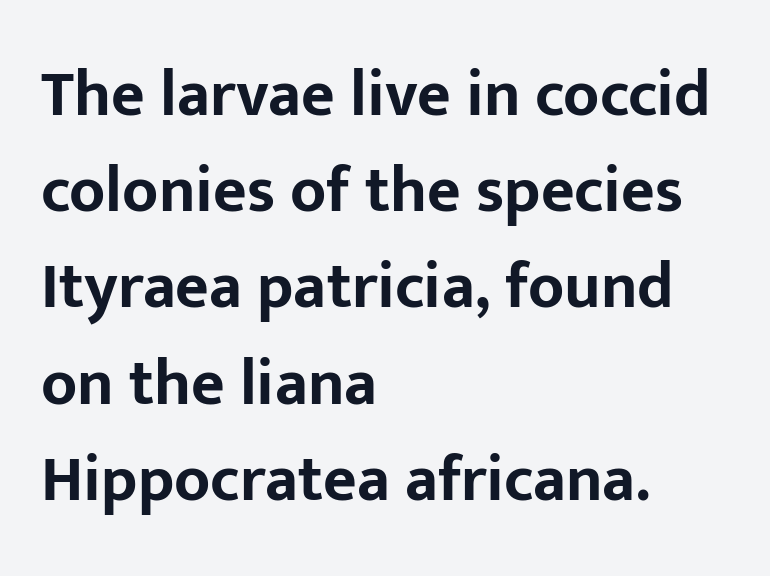
Q: Is the text bold? A: Yes.
Q: Is the text italic (slanted)? A: No, it is upright.
Q: Is the typeface a serif or a sans-serif typeface? A: Sans-serif.
Q: Is the text underlined? A: No.
Q: How is the paragraph aligned? A: Left-aligned.
Q: Is the spacing between letters normal or unusually wide? A: Normal.
Q: Is the spacing between lines tight, normal or loose? A: Normal.
Q: Width (condensed, normal, or wide)? A: Normal.
Q: Stroke contrast? A: Low.
Q: x-height? A: Medium.
Q: Monospaced? A: No.
